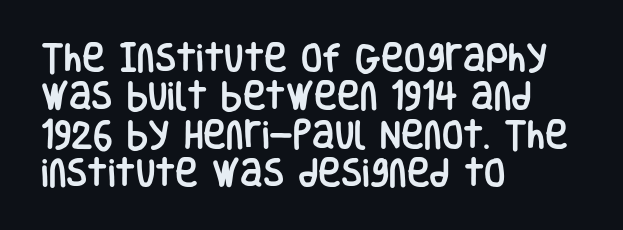
The image shows 31 px condensed sans-serif type, upright; set left-aligned, line spacing 1.24x, normal letter spacing, not underlined; low stroke contrast and a large x-height.
